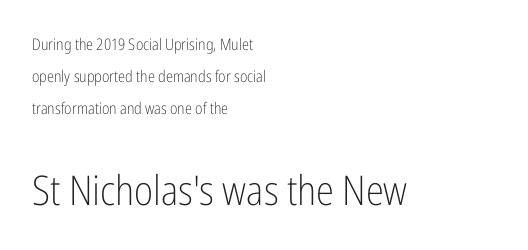
The vertical gap from one line to the next is large. If you drew a line through each stem, it would be perfectly vertical. Serif or sans? Sans — the stroke terminals are bare. Descenders hang freely into open space. A light-to-regular cut is what we see here. The text block is weighted toward the left margin, trailing off unevenly rightward.
